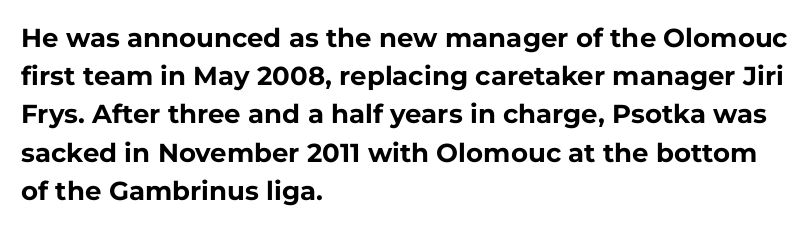
{"italic": "no", "bold": "yes", "underline": "no", "align": "left", "line_spacing": "normal", "line_spacing_ratio": 1.47, "letter_spacing": "normal", "letter_spacing_em": 0.0, "glyph_px": 26}
